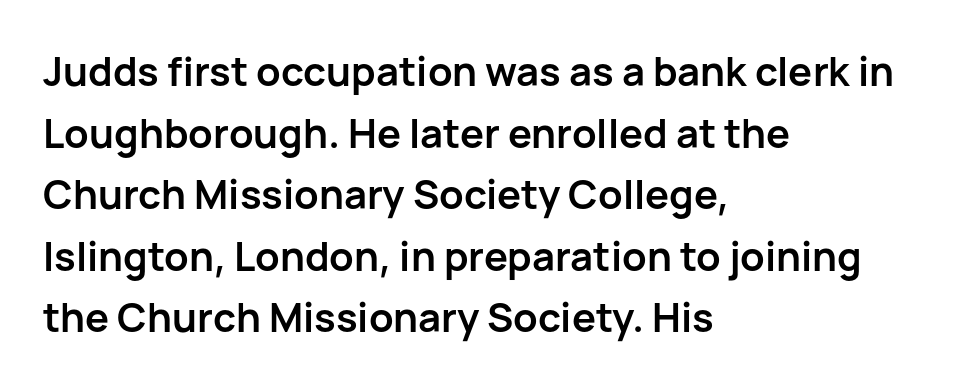
Q: Is the text bold? A: Yes.
Q: Is the text italic (slanted)? A: No, it is upright.
Q: Is the typeface a serif or a sans-serif typeface? A: Sans-serif.
Q: Is the text underlined? A: No.
Q: How is the paragraph aligned? A: Left-aligned.
Q: Is the spacing between letters normal or unusually wide? A: Normal.
Q: Is the spacing between lines tight, normal or loose? A: Normal.
Q: Width (condensed, normal, or wide)? A: Normal.
Q: Stroke contrast? A: Low.
Q: x-height? A: Medium.
Q: Monospaced? A: No.
